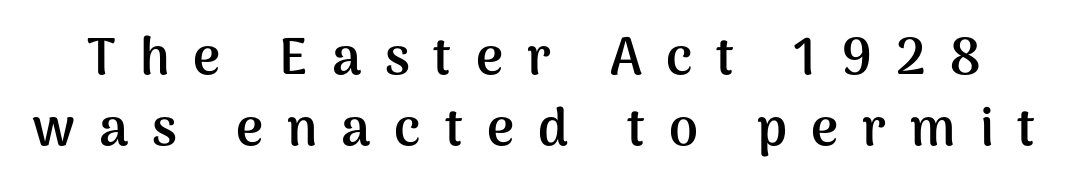
Q: Is the text bold? A: Yes.
Q: Is the text italic (slanted)? A: No, it is upright.
Q: Is the typeface a serif or a sans-serif typeface? A: Sans-serif.
Q: Is the text underlined? A: No.
Q: Is the spacing between letters normal or unusually wide? A: Unusually wide.
Q: Is the spacing between lines tight, normal or loose? A: Normal.
Q: Width (condensed, normal, or wide)? A: Normal.
Q: Stroke contrast? A: Medium.
Q: x-height? A: Medium.
Q: Monospaced? A: No.
